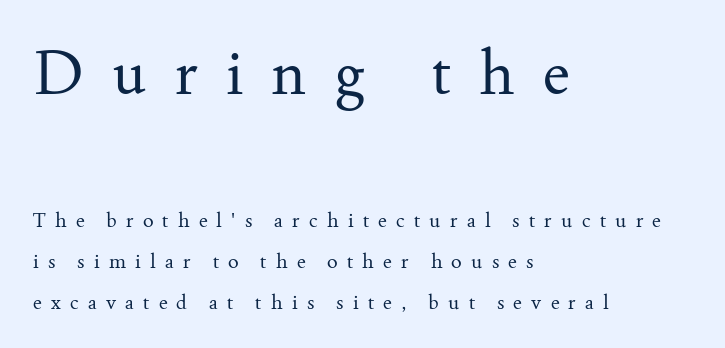
Q: Is the text bold? A: No.
Q: Is the text italic (slanted)? A: No, it is upright.
Q: Is the typeface a serif or a sans-serif typeface? A: Serif.
Q: Is the text underlined? A: No.
Q: How is the paragraph aligned? A: Left-aligned.
Q: Is the spacing between letters normal or unusually wide? A: Unusually wide.
Q: Is the spacing between lines tight, normal or loose? A: Loose.
Q: Which block of text is set in a larger size, the first (top) or the second (bottom)? A: The first (top) one.
Q: Width (condensed, normal, or wide)? A: Normal.
Q: Stroke contrast? A: Medium.
Q: x-height? A: Small.
Q: Monospaced? A: No.
